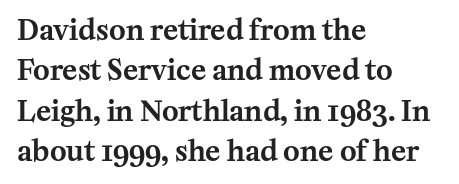
Q: Is the text italic (slanted)? A: No, it is upright.
Q: Is the typeface a serif or a sans-serif typeface? A: Serif.
Q: Is the text underlined? A: No.
Q: How is the paragraph aligned? A: Left-aligned.
Q: Is the spacing between letters normal or unusually wide? A: Normal.
Q: Is the spacing between lines tight, normal or loose? A: Normal.
Q: Width (condensed, normal, or wide)? A: Normal.
Q: Stroke contrast? A: Medium.
Q: x-height? A: Medium.
Q: Monospaced? A: No.
